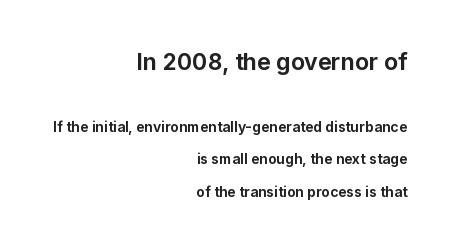
{"italic": "no", "bold": "yes", "underline": "no", "align": "right", "line_spacing": "loose", "line_spacing_ratio": 2.3, "letter_spacing": "normal", "letter_spacing_em": 0.0, "larger_block": "first", "size_ratio": 1.64, "glyph_px": 23}
